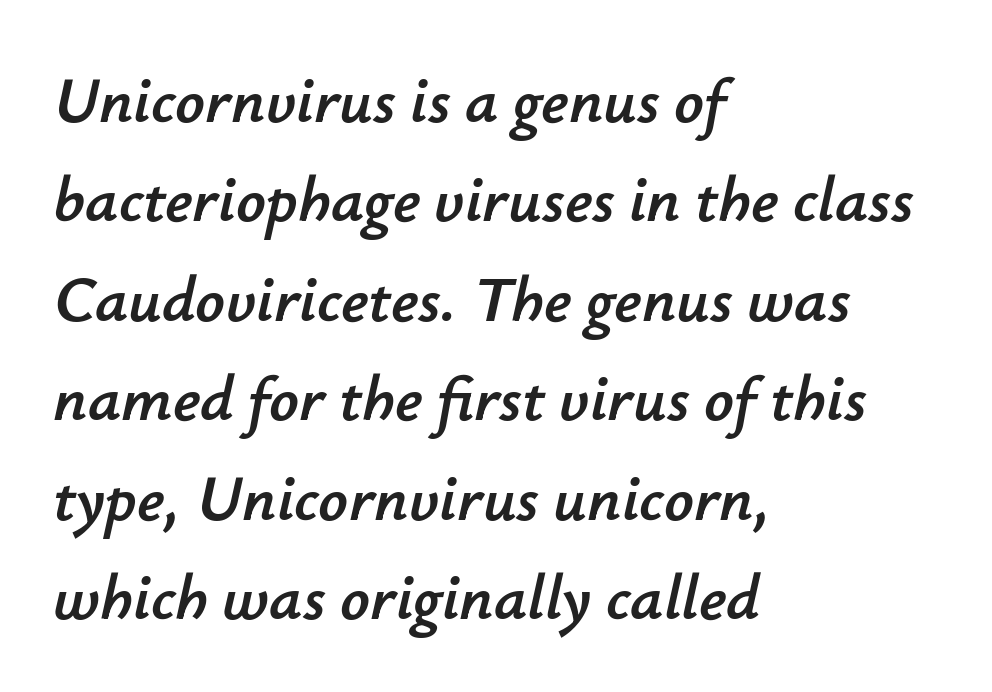
The image shows 65 px text type, italic (leaning right); set left-aligned, normal line spacing (1.53x), normal letter spacing, not underlined; low stroke contrast and a small x-height.
